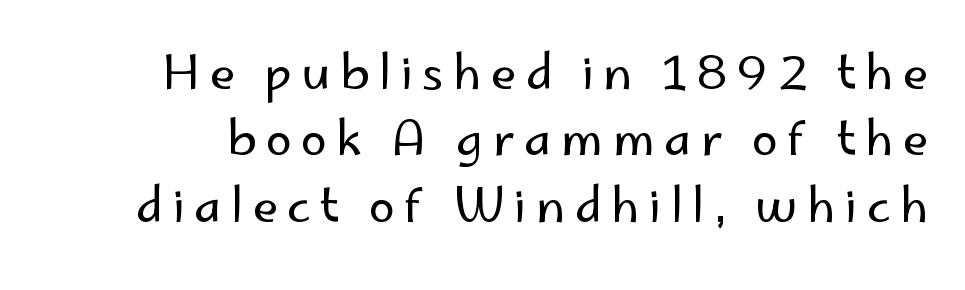
Q: Is the text bold? A: No.
Q: Is the text italic (slanted)? A: No, it is upright.
Q: Is the typeface a serif or a sans-serif typeface? A: Sans-serif.
Q: Is the text underlined? A: No.
Q: Is the spacing between letters normal or unusually wide? A: Unusually wide.
Q: Is the spacing between lines tight, normal or loose? A: Normal.
Q: Width (condensed, normal, or wide)? A: Normal.
Q: Stroke contrast? A: Low.
Q: x-height? A: Small.
Q: Monospaced? A: No.
